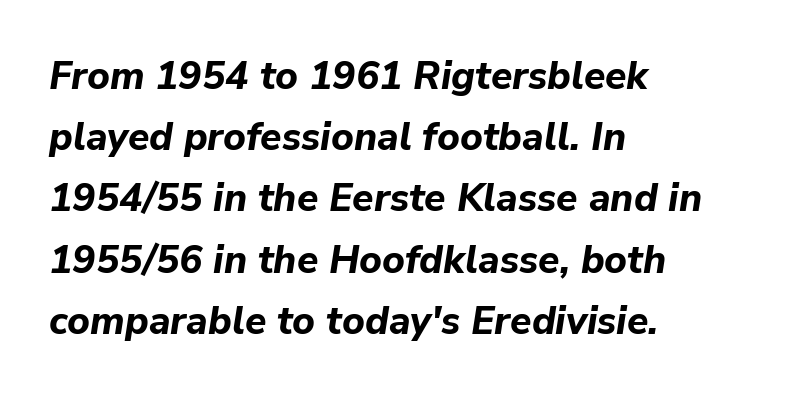
Q: Is the text bold? A: Yes.
Q: Is the text italic (slanted)? A: Yes, it leans right by about 9 degrees.
Q: Is the text underlined? A: No.
Q: How is the paragraph aligned? A: Left-aligned.
Q: Is the spacing between letters normal or unusually wide? A: Normal.
Q: Is the spacing between lines tight, normal or loose? A: Normal.
Q: Width (condensed, normal, or wide)? A: Normal.
Q: Stroke contrast? A: Low.
Q: x-height? A: Medium.
Q: Monospaced? A: No.
